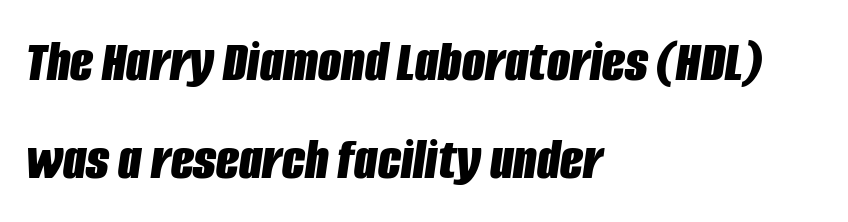
{"italic": "yes", "lean": "right", "slant_degrees": 8, "bold": "yes", "weight": "bold", "width": "condensed", "stroke_contrast": "low", "x_height": "large", "monospaced": "no", "underline": "no", "align": "left", "line_spacing": "normal", "line_spacing_ratio": 1.63, "letter_spacing": "normal", "letter_spacing_em": 0.0, "glyph_px": 60}
